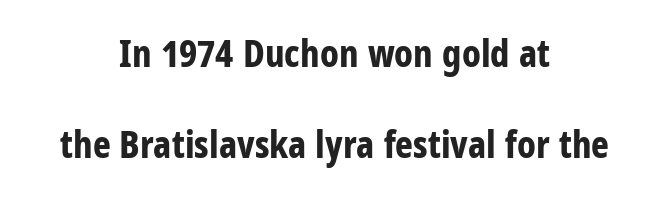
Reading down the column, the eye jumps a long way to each next line. Looks like regular typesetting: each glyph gets only the width it needs. Heavy, bold letterforms. Every stem runs plumb, perpendicular to the baseline.
